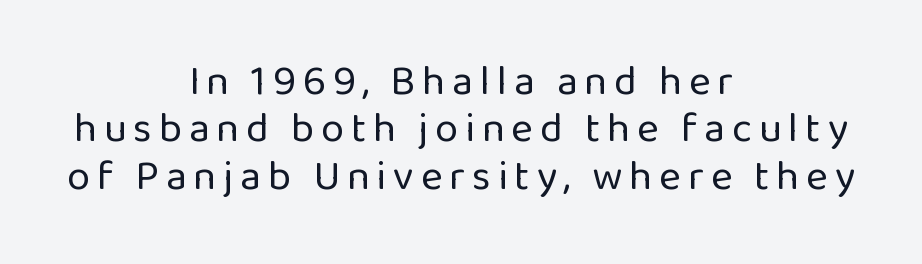
{"serif": "no", "italic": "no", "bold": "no", "weight": "regular", "width": "normal", "stroke_contrast": "low", "x_height": "medium", "monospaced": "no", "underline": "no", "align": "center", "line_spacing": "tight", "line_spacing_ratio": 1.13, "glyph_px": 42}
